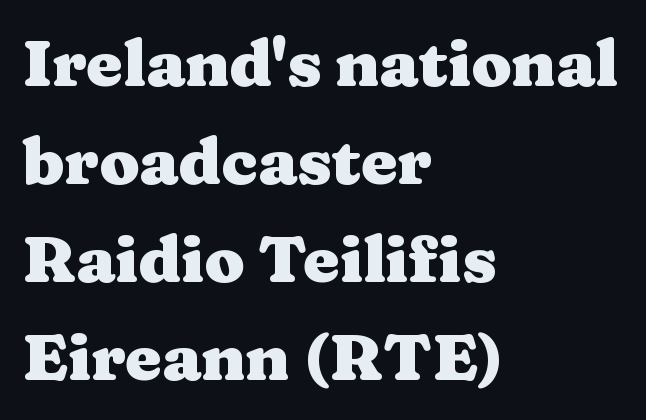
{"serif": "yes", "italic": "no", "bold": "yes", "weight": "heavy", "width": "wide", "stroke_contrast": "medium", "x_height": "medium", "monospaced": "no", "underline": "no", "align": "left", "line_spacing": "normal", "line_spacing_ratio": 1.51, "letter_spacing": "normal", "letter_spacing_em": 0.0, "glyph_px": 65}
